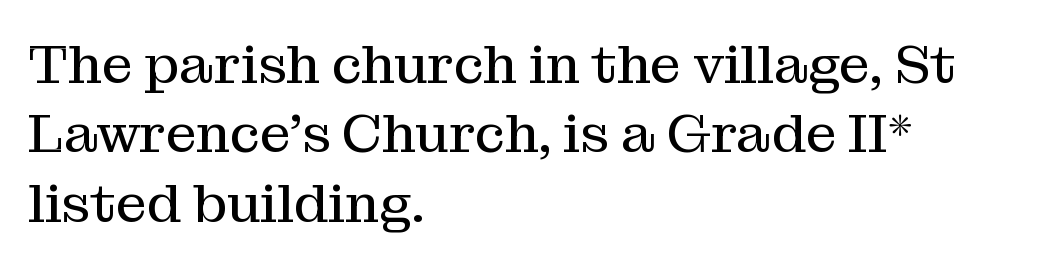
The image shows 55 px regular-weight serif type, upright; set left-aligned, normal line spacing (1.26x), normal letter spacing, not underlined; medium stroke contrast and a medium x-height.
